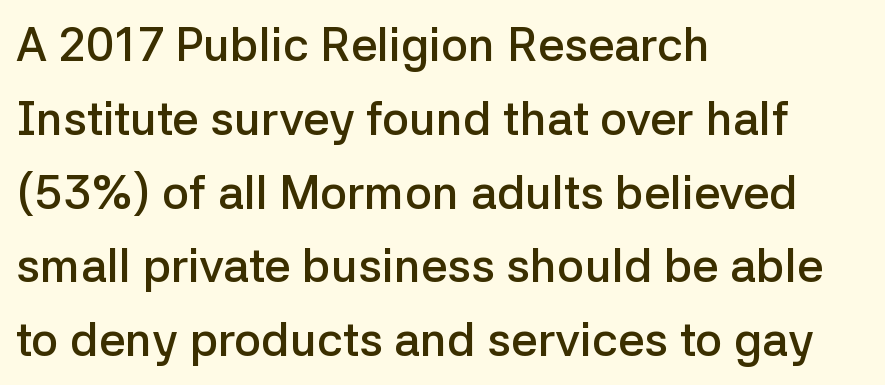
The strip under each line holds only bare page. The typesetter chose a ragged-right arrangement here. Think of a printed novel: that variable character pitch is what you see here. Italic? Not at all — the glyphs are vertical. Students, observe: this is what conventionally led text looks like. Each glyph is drawn with semibold strokes, heavier than normal yet not fully bold.
